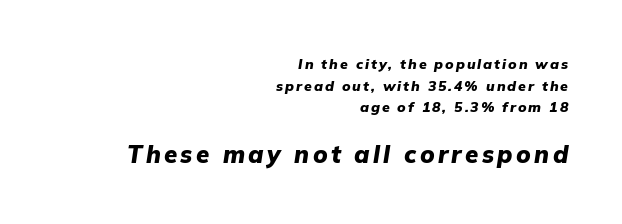
{"italic": "yes", "lean": "right", "slant_degrees": 9, "bold": "yes", "underline": "no", "align": "right", "line_spacing": "normal", "line_spacing_ratio": 1.55, "larger_block": "second", "size_ratio": 1.71, "glyph_px": 24}
